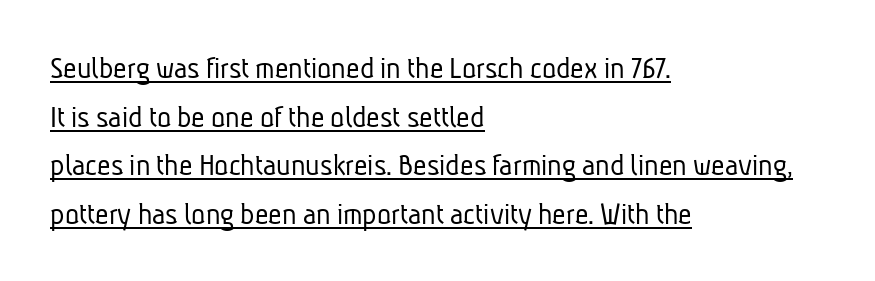
Q: Is the text bold? A: No.
Q: Is the typeface a serif or a sans-serif typeface? A: Sans-serif.
Q: Is the text underlined? A: Yes.
Q: How is the paragraph aligned? A: Left-aligned.
Q: Is the spacing between letters normal or unusually wide? A: Normal.
Q: Is the spacing between lines tight, normal or loose? A: Normal.
Q: Width (condensed, normal, or wide)? A: Condensed.
Q: Stroke contrast? A: Low.
Q: x-height? A: Medium.
Q: Monospaced? A: No.
